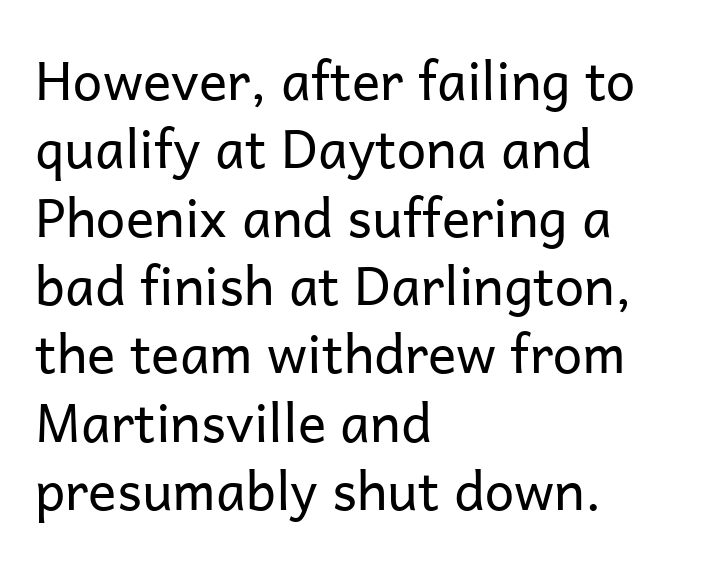
The image shows 53 px regular-weight sans-serif type, upright; set left-aligned, normal line spacing (1.29x), normal letter spacing, not underlined; low stroke contrast and a medium x-height.
